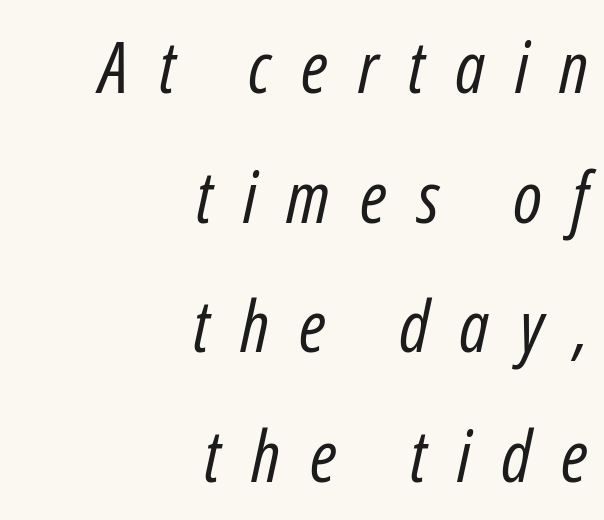
Each letter keeps its own natural width here, so spacing adapts to shape. Someone cranked the tracking dial way up on this one. Stems here are at most as thick as an everyday book face. Descenders hang freely into open space. It's the slanting kind of type. Alignment: flush right.
